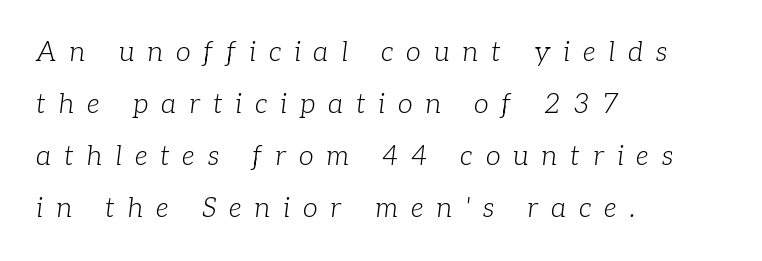
{"italic": "yes", "lean": "right", "slant_degrees": 7, "bold": "no", "underline": "no", "align": "left", "line_spacing": "loose", "line_spacing_ratio": 1.92, "letter_spacing": "wide", "letter_spacing_em": 0.48, "glyph_px": 27}
